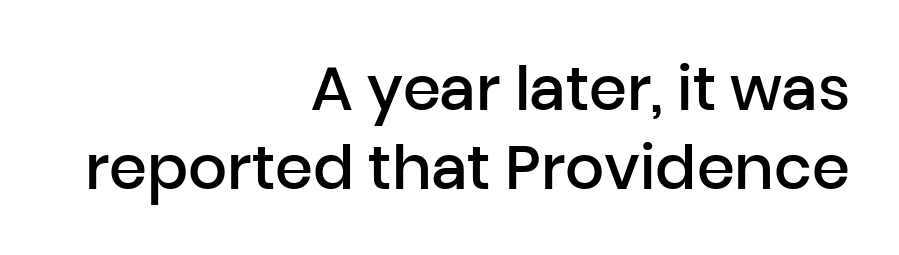
Q: Is the text bold? A: Semi-bold.
Q: Is the text italic (slanted)? A: No, it is upright.
Q: Is the typeface a serif or a sans-serif typeface? A: Sans-serif.
Q: Is the text underlined? A: No.
Q: How is the paragraph aligned? A: Right-aligned.
Q: Is the spacing between letters normal or unusually wide? A: Normal.
Q: Is the spacing between lines tight, normal or loose? A: Normal.
Q: Width (condensed, normal, or wide)? A: Normal.
Q: Stroke contrast? A: Low.
Q: x-height? A: Medium.
Q: Monospaced? A: No.
